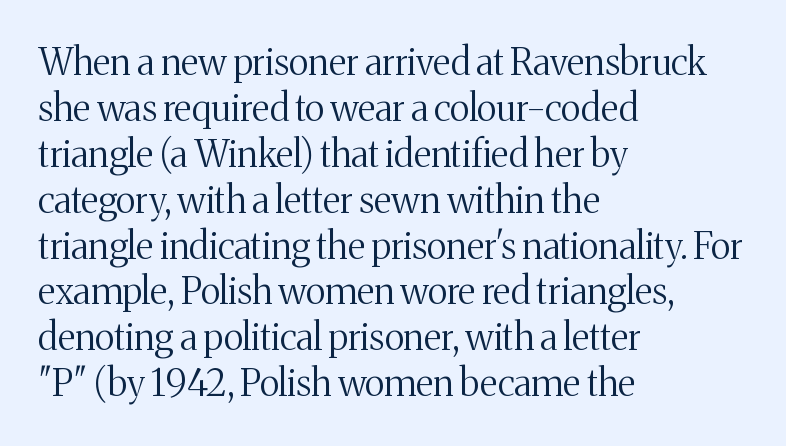
Q: Is the text bold? A: No.
Q: Is the text italic (slanted)? A: No, it is upright.
Q: Is the typeface a serif or a sans-serif typeface? A: Serif.
Q: Is the text underlined? A: No.
Q: How is the paragraph aligned? A: Left-aligned.
Q: Is the spacing between letters normal or unusually wide? A: Normal.
Q: Width (condensed, normal, or wide)? A: Normal.
Q: Stroke contrast? A: Medium.
Q: x-height? A: Medium.
Q: Monospaced? A: No.
